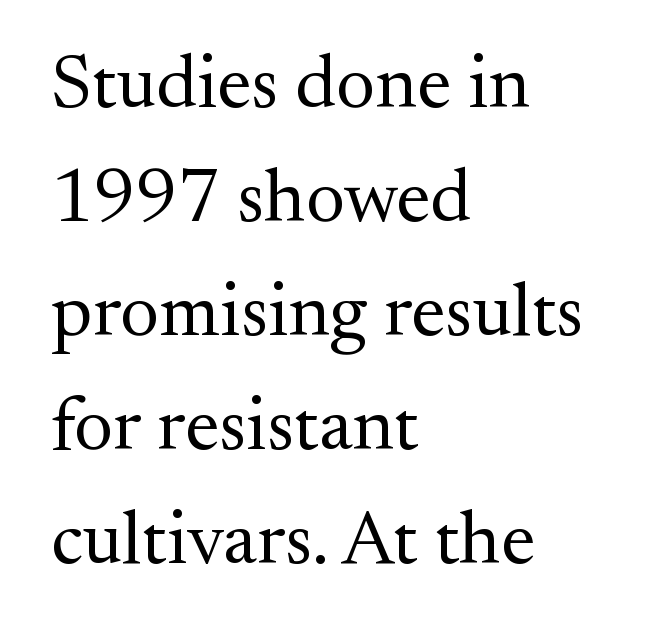
Q: Is the text bold? A: No.
Q: Is the text italic (slanted)? A: No, it is upright.
Q: Is the typeface a serif or a sans-serif typeface? A: Serif.
Q: Is the text underlined? A: No.
Q: How is the paragraph aligned? A: Left-aligned.
Q: Is the spacing between letters normal or unusually wide? A: Normal.
Q: Is the spacing between lines tight, normal or loose? A: Normal.
Q: Width (condensed, normal, or wide)? A: Normal.
Q: Stroke contrast? A: Medium.
Q: x-height? A: Small.
Q: Monospaced? A: No.
